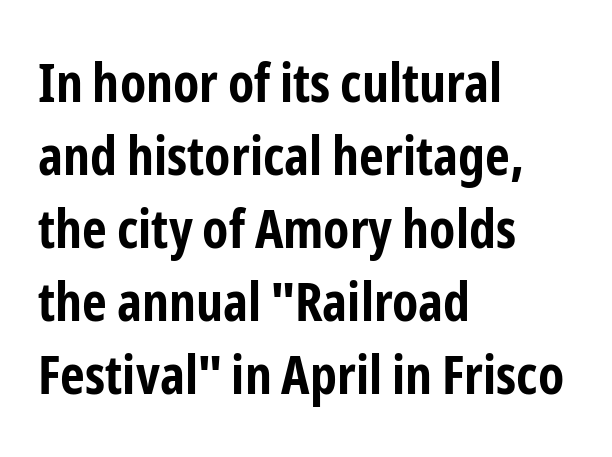
Q: Is the text bold? A: Yes.
Q: Is the text italic (slanted)? A: No, it is upright.
Q: Is the typeface a serif or a sans-serif typeface? A: Sans-serif.
Q: Is the text underlined? A: No.
Q: How is the paragraph aligned? A: Left-aligned.
Q: Is the spacing between letters normal or unusually wide? A: Normal.
Q: Is the spacing between lines tight, normal or loose? A: Normal.
Q: Width (condensed, normal, or wide)? A: Condensed.
Q: Stroke contrast? A: Low.
Q: x-height? A: Medium.
Q: Monospaced? A: No.
